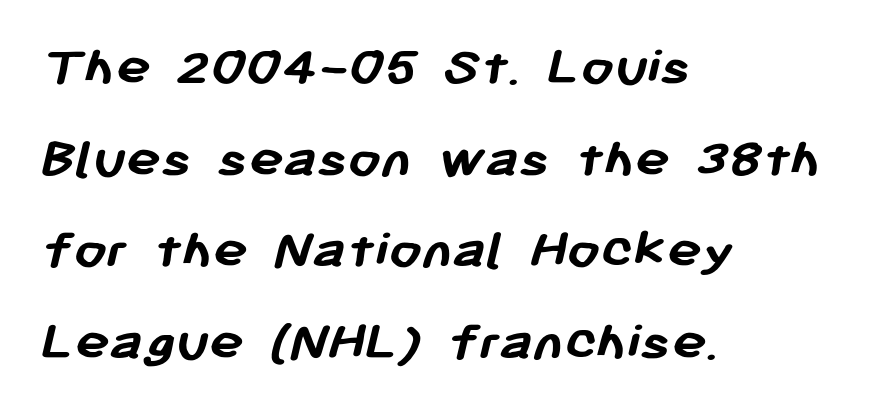
Q: Is the text bold? A: Yes.
Q: Is the typeface a serif or a sans-serif typeface? A: Sans-serif.
Q: Is the text underlined? A: No.
Q: How is the paragraph aligned? A: Left-aligned.
Q: Is the spacing between letters normal or unusually wide? A: Normal.
Q: Is the spacing between lines tight, normal or loose? A: Normal.
Q: Width (condensed, normal, or wide)? A: Normal.
Q: Stroke contrast? A: Low.
Q: x-height? A: Medium.
Q: Monospaced? A: No.
